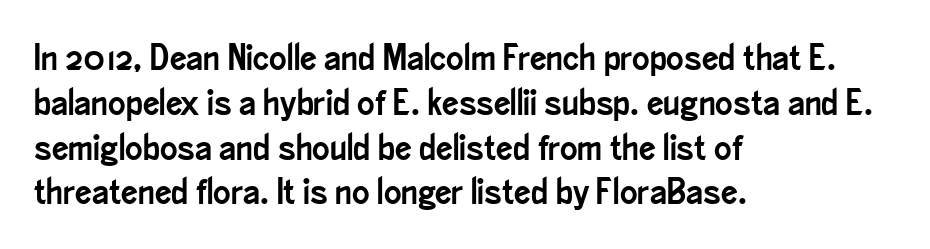
Q: Is the text italic (slanted)? A: No, it is upright.
Q: Is the typeface a serif or a sans-serif typeface? A: Sans-serif.
Q: Is the text underlined? A: No.
Q: How is the paragraph aligned? A: Left-aligned.
Q: Is the spacing between letters normal or unusually wide? A: Normal.
Q: Width (condensed, normal, or wide)? A: Condensed.
Q: Stroke contrast? A: Low.
Q: x-height? A: Small.
Q: Monospaced? A: No.
